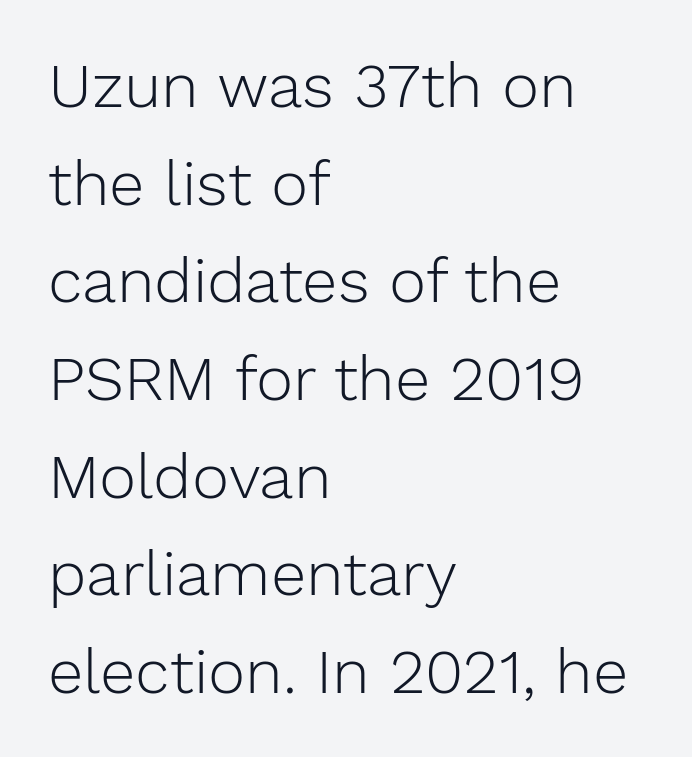
What stands out about the letter spacing? Nothing — it is the standard amount. Think standard paragraph weight, or any step lighter than that. When letters stand straight like this, we call the style roman or upright. No word sits above an underline. A sans-serif font was chosen for this passage. The rendering anchors every line to the left-hand side.
